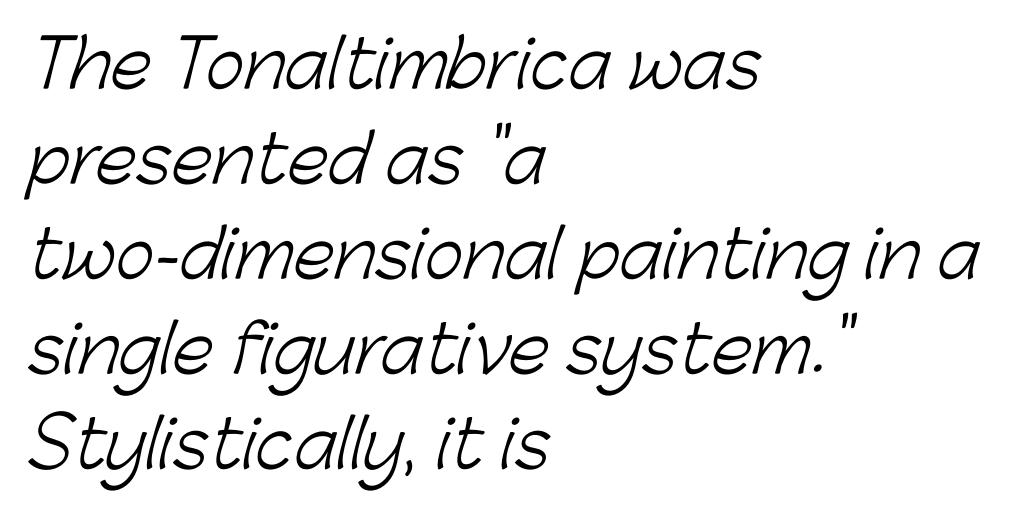
The image shows 66 px light sans-serif type; set left-aligned, normal line spacing (1.44x), normal letter spacing, not underlined; low stroke contrast and a medium x-height.
